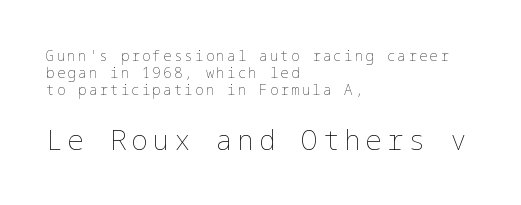
Heft: none added — not bold. Words float on clear page, feet unadorned. The second block has been scaled up relative to the first. Posture: straight, roman, zero tilt.
